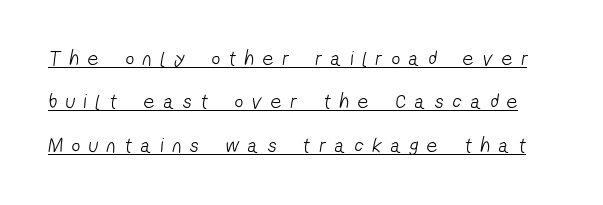
{"bold": "no", "underline": "yes", "line_spacing": "loose", "line_spacing_ratio": 2.07, "letter_spacing": "wide", "letter_spacing_em": 0.43, "glyph_px": 21}
